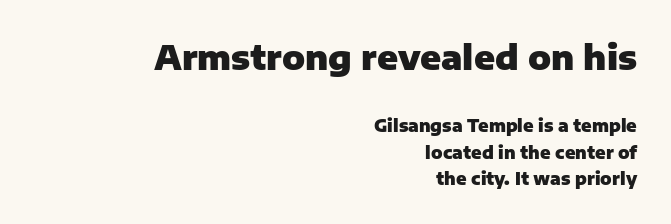
{"serif": "no", "italic": "no", "bold": "yes", "weight": "heavy", "width": "normal", "stroke_contrast": "low", "x_height": "medium", "monospaced": "no", "underline": "no", "align": "right", "line_spacing": "normal", "line_spacing_ratio": 1.56, "letter_spacing": "normal", "letter_spacing_em": 0.0, "larger_block": "first", "size_ratio": 2.0, "glyph_px": 34}
